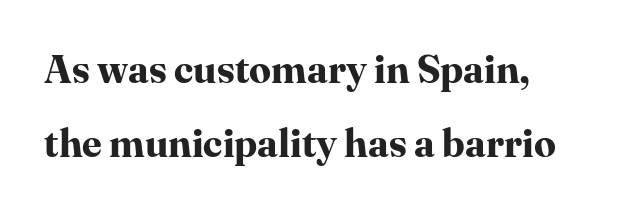
The image shows 39 px bold serif type, upright; set left-aligned, line spacing 1.89x, normal letter spacing, not underlined; high stroke contrast and a medium x-height.
